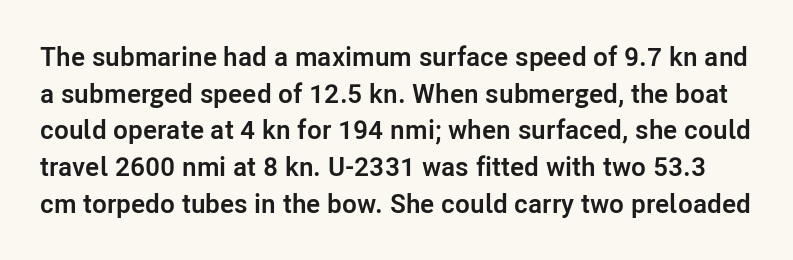
Letter spacing: default. Students, this is bold: see how much ink each stroke carries. The gap between lines stays unmarked. A roman cut, with each character standing at attention. How would I describe the line gaps? Plain and ordinary.
